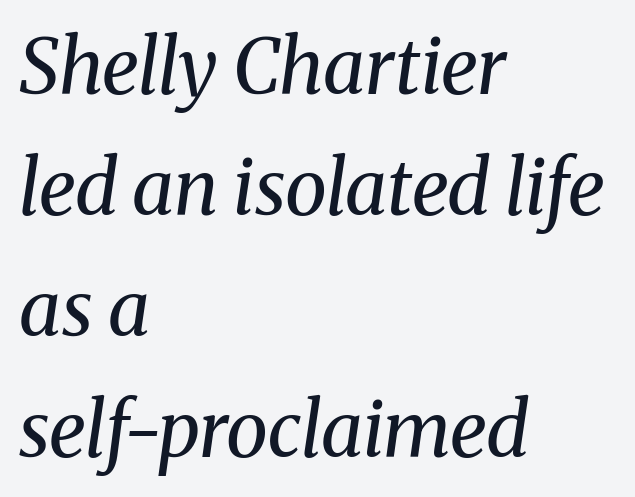
The image shows 76 px regular-weight serif type, italic (leaning right); set left-aligned, normal line spacing (1.59x), normal letter spacing, not underlined; medium stroke contrast and a medium x-height.
